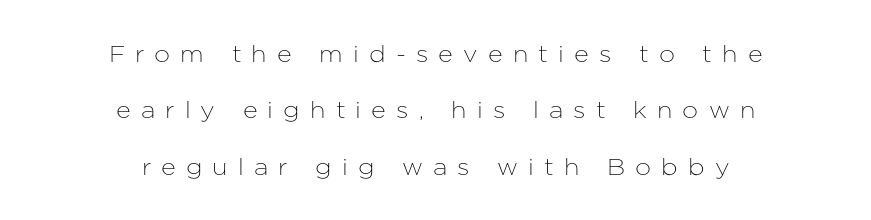
Q: Is the text italic (slanted)? A: No, it is upright.
Q: Is the text underlined? A: No.
Q: How is the paragraph aligned? A: Centered.
Q: Is the spacing between letters normal or unusually wide? A: Unusually wide.
Q: Is the spacing between lines tight, normal or loose? A: Loose.
